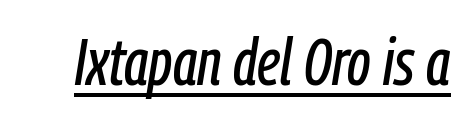
The image shows 66 px condensed type, italic (leaning right); set normal letter spacing, underlined; low stroke contrast and a medium x-height.
